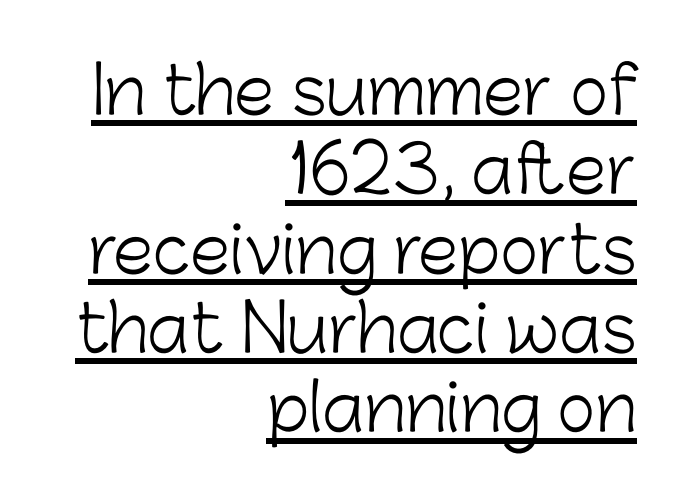
The image shows 65 px light sans-serif type, upright; set right-aligned, line spacing 1.22x, normal letter spacing, underlined; low stroke contrast and a medium x-height.
